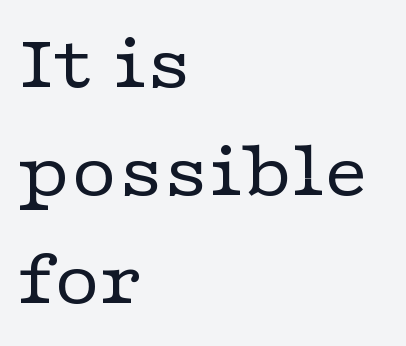
Regular leading. Rule under the text: the space is simply empty. A typesetter would label this face a serif. Left-aligned paragraph, ragged on the right. Nope, not italic — everything's standing straight. Do the characters align in a grid? No, the font is proportional.
